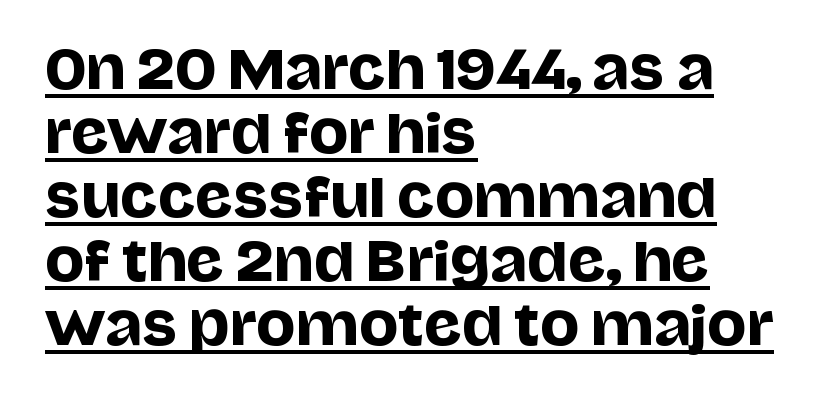
The image shows 52 px sans-serif type, upright; set left-aligned, line spacing 1.23x, normal letter spacing, underlined; low stroke contrast and a large x-height.
